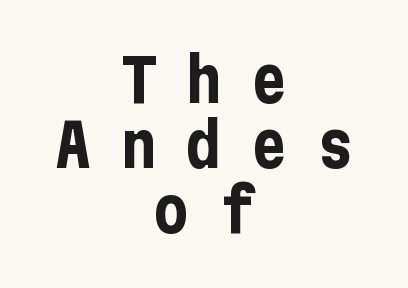
{"serif": "no", "italic": "no", "bold": "yes", "weight": "bold", "width": "condensed", "stroke_contrast": "low", "x_height": "medium", "underline": "no", "align": "center", "line_spacing": "tight", "line_spacing_ratio": 1.08, "letter_spacing": "wide", "letter_spacing_em": 0.49, "glyph_px": 60}
